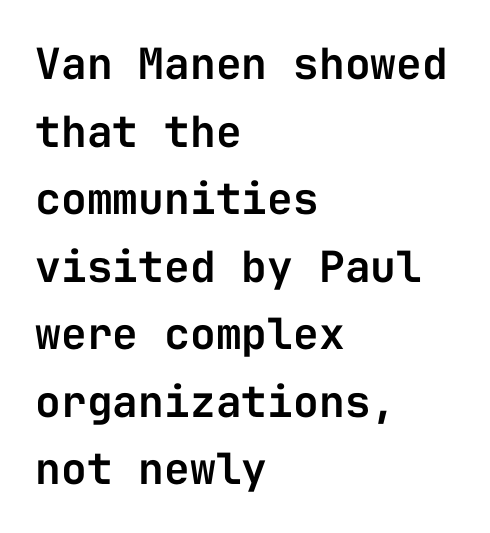
The tracking reads as untouched default to a designer's eye. Lines of text with bare space underneath. Every stem runs plumb, perpendicular to the baseline. Students, observe: this is what conventionally led text looks like. These lines are set flush left with a ragged right edge.
